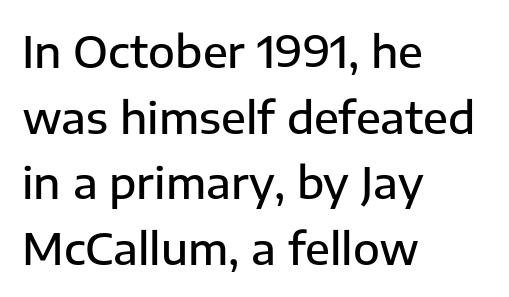
Q: Is the text bold? A: Semi-bold.
Q: Is the text italic (slanted)? A: No, it is upright.
Q: Is the typeface a serif or a sans-serif typeface? A: Sans-serif.
Q: Is the text underlined? A: No.
Q: How is the paragraph aligned? A: Left-aligned.
Q: Is the spacing between letters normal or unusually wide? A: Normal.
Q: Is the spacing between lines tight, normal or loose? A: Normal.
Q: Width (condensed, normal, or wide)? A: Normal.
Q: Stroke contrast? A: Low.
Q: x-height? A: Medium.
Q: Monospaced? A: No.
